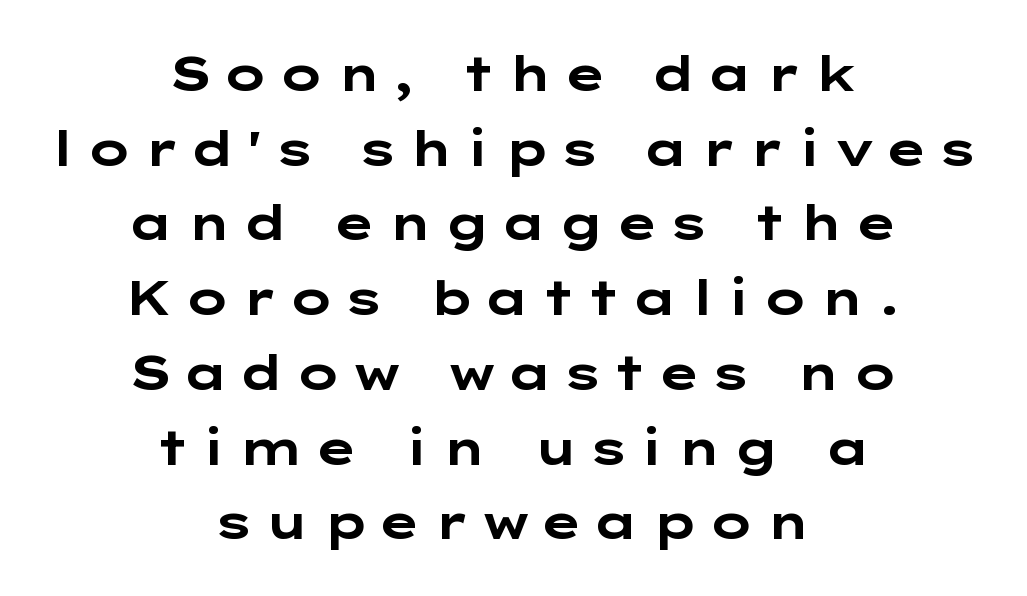
Q: Is the text bold? A: Yes.
Q: Is the text italic (slanted)? A: No, it is upright.
Q: Is the typeface a serif or a sans-serif typeface? A: Sans-serif.
Q: Is the text underlined? A: No.
Q: How is the paragraph aligned? A: Centered.
Q: Is the spacing between letters normal or unusually wide? A: Unusually wide.
Q: Is the spacing between lines tight, normal or loose? A: Normal.
Q: Width (condensed, normal, or wide)? A: Wide.
Q: Stroke contrast? A: Low.
Q: x-height? A: Medium.
